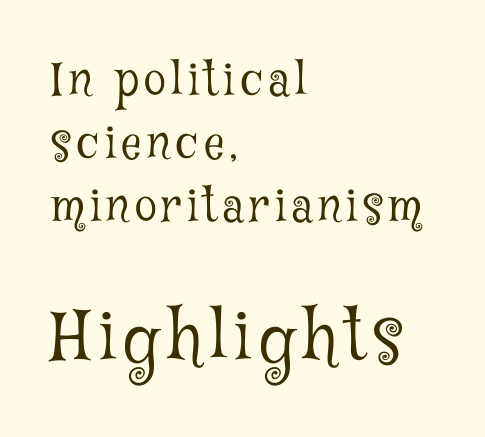
The image shows 67 px light, condensed serif type, upright; set left-aligned, normal line spacing (1.4x), not underlined; the second (bottom) block is 1.49x larger; low stroke contrast and a medium x-height.
